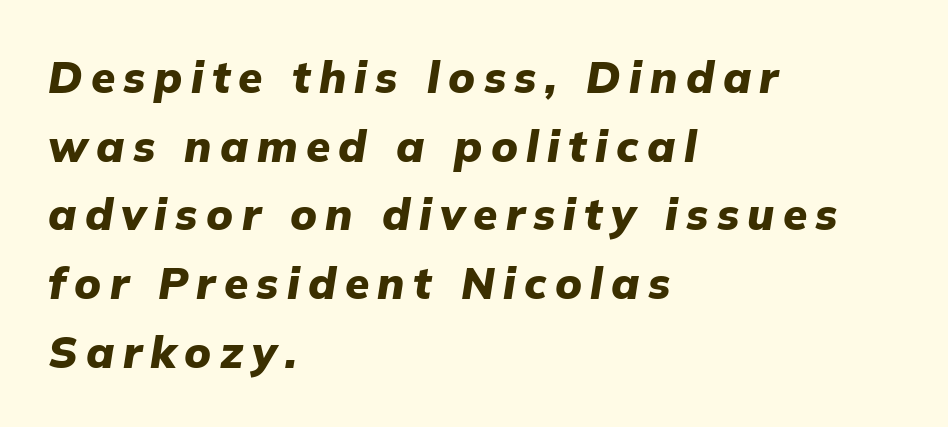
The image shows 44 px heavy type, italic (leaning right); set left-aligned, normal line spacing (1.56x), not underlined; low stroke contrast and a medium x-height.
